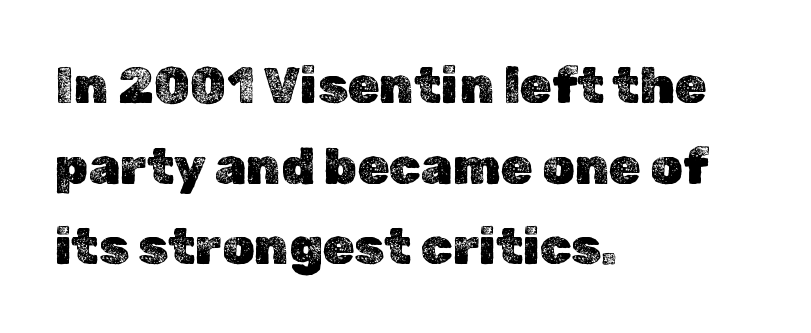
Rendered with straight, roman letterforms. Proportional: the letters do not fall into vertical columns. The line-height multiplier appears to be the usual default. Descender tails drop into unmarked territory. No extra tracking has been applied to these lines.
